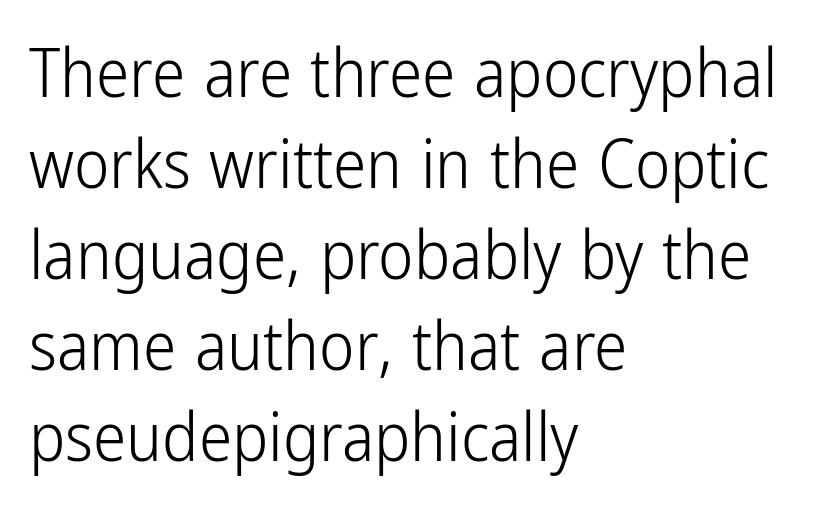
The image shows 67 px light, condensed sans-serif type, upright; set left-aligned, normal line spacing (1.36x), normal letter spacing, not underlined; low stroke contrast and a medium x-height.
